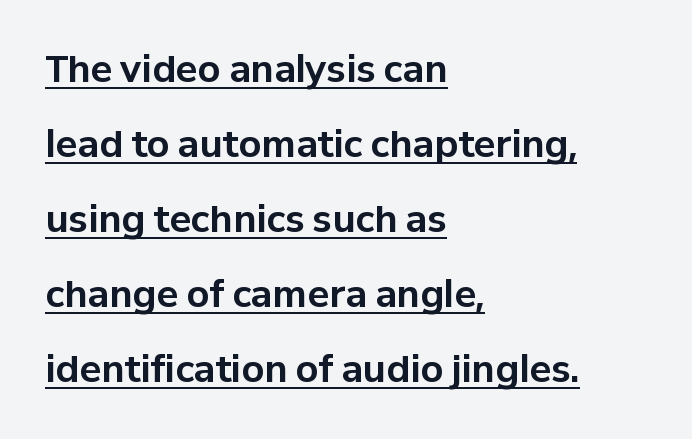
The image shows 36 px bold sans-serif type, upright; set left-aligned, loose line spacing (2.08x), normal letter spacing, underlined; low stroke contrast and a medium x-height.
